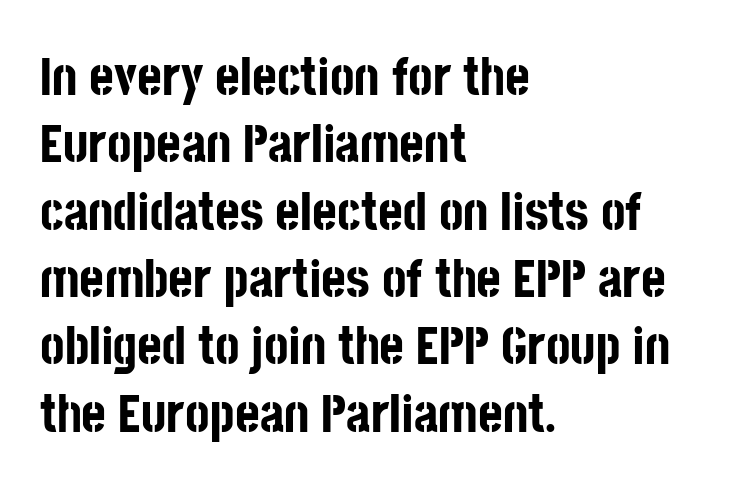
Students, this is bold: see how much ink each stroke carries. This is sans-serif lettering, the kind often seen on screens and signage. A bare baseline throughout the passage. Style check: upright.
